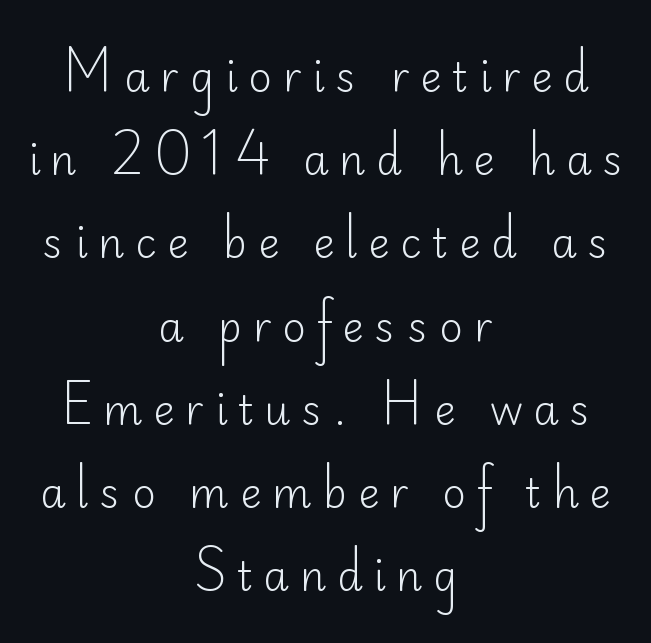
The image shows 41 px light sans-serif type, upright; set centered, loose line spacing (2.03x), unusually wide letter spacing (+0.26 em), not underlined; low stroke contrast and a small x-height.
